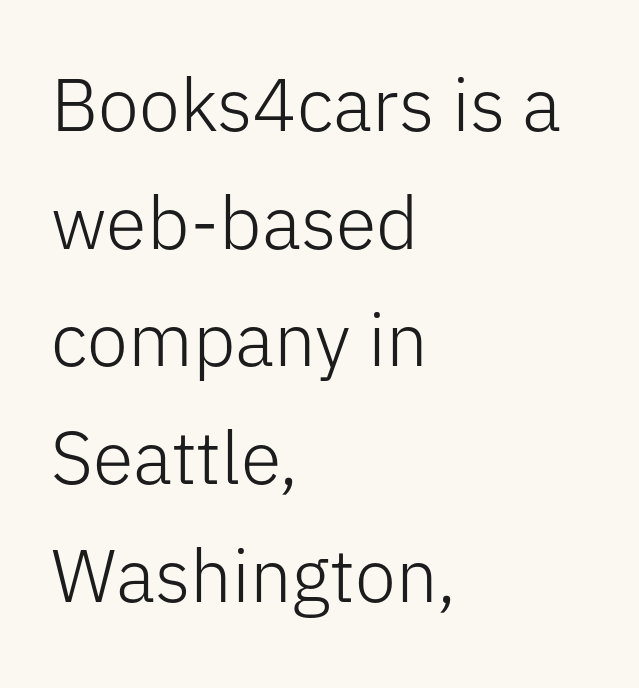
One-word summary of the alignment: left. When letters stand straight like this, we call the style roman or upright. Compared with a typical body face, this is equally light or lighter still. Students, observe: this is what conventionally led text looks like.
